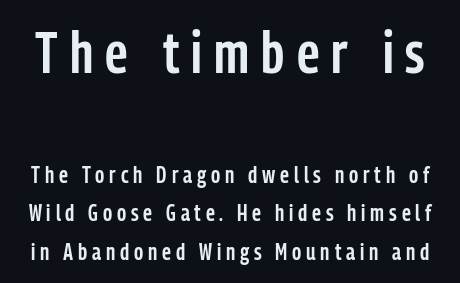
Q: Is the text bold? A: Semi-bold.
Q: Is the text italic (slanted)? A: No, it is upright.
Q: Is the typeface a serif or a sans-serif typeface? A: Sans-serif.
Q: Is the text underlined? A: No.
Q: Is the spacing between letters normal or unusually wide? A: Unusually wide.
Q: Is the spacing between lines tight, normal or loose? A: Normal.
Q: Which block of text is set in a larger size, the first (top) or the second (bottom)? A: The first (top) one.
Q: Width (condensed, normal, or wide)? A: Condensed.
Q: Stroke contrast? A: Low.
Q: x-height? A: Medium.
Q: Monospaced? A: No.
